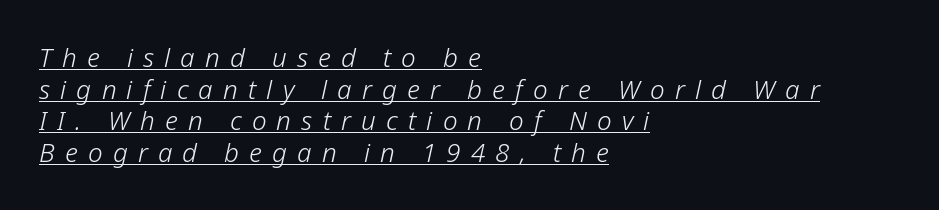
{"italic": "yes", "lean": "right", "slant_degrees": 12, "bold": "no", "underline": "yes", "align": "left", "line_spacing_ratio": 1.22, "letter_spacing": "wide", "letter_spacing_em": 0.39, "glyph_px": 26}
